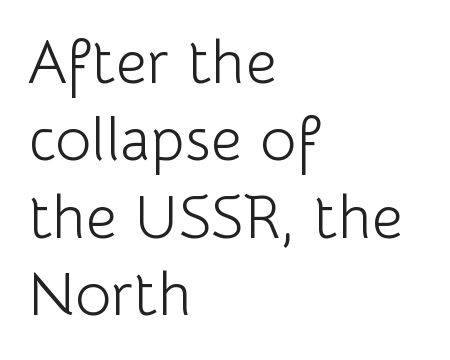
Q: Is the text bold? A: No.
Q: Is the text italic (slanted)? A: No, it is upright.
Q: Is the typeface a serif or a sans-serif typeface? A: Sans-serif.
Q: Is the text underlined? A: No.
Q: How is the paragraph aligned? A: Left-aligned.
Q: Is the spacing between letters normal or unusually wide? A: Normal.
Q: Is the spacing between lines tight, normal or loose? A: Normal.
Q: Width (condensed, normal, or wide)? A: Normal.
Q: Stroke contrast? A: Low.
Q: x-height? A: Medium.
Q: Monospaced? A: No.
